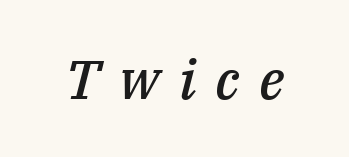
The image shows 55 px semibold type, italic (leaning right); set unusually wide letter spacing (+0.35 em), not underlined; medium stroke contrast and a medium x-height.
